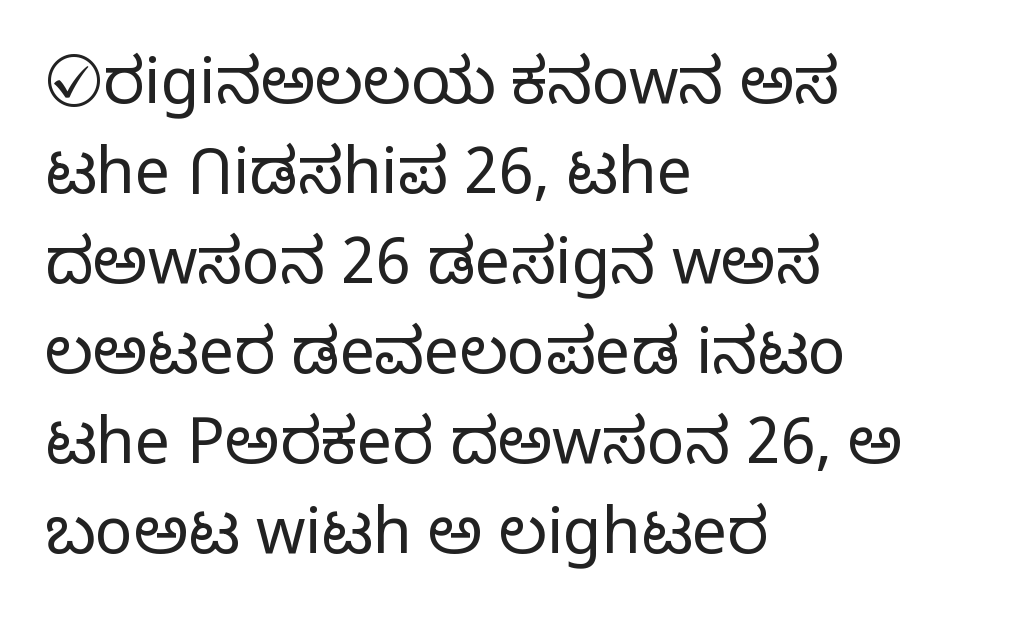
These glyphs show unthickened strokes, regular width or finer. Looks like regular typesetting: each glyph gets only the width it needs. The letters carry no serifs — their stems end cleanly without finishing strokes. Honestly, the row spacing looks completely unremarkable. Italic? Not at all — the glyphs are vertical. The paragraph shown leans on its left margin.
